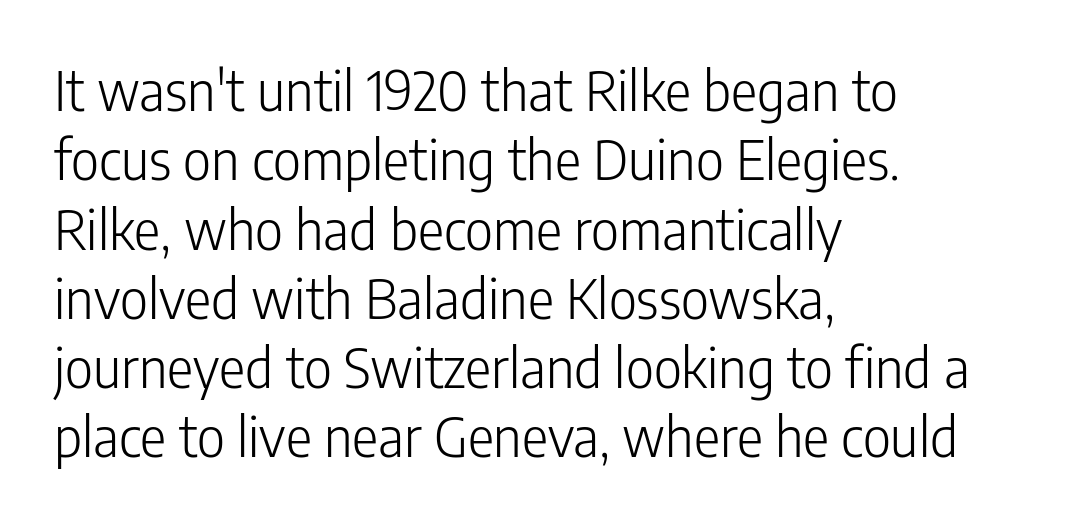
The image shows 55 px light, condensed sans-serif type, upright; set left-aligned, normal line spacing (1.26x), normal letter spacing, not underlined; low stroke contrast and a medium x-height.
